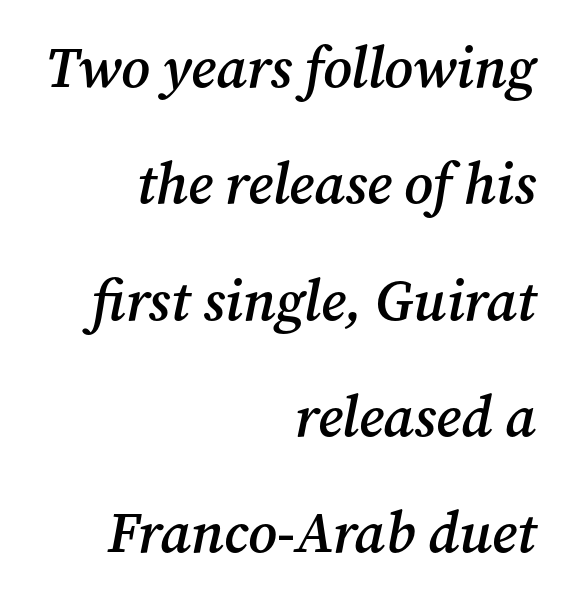
The image shows 57 px semibold serif type, italic (leaning right); set right-aligned, loose line spacing (2.04x), normal letter spacing, not underlined; medium stroke contrast and a medium x-height.
